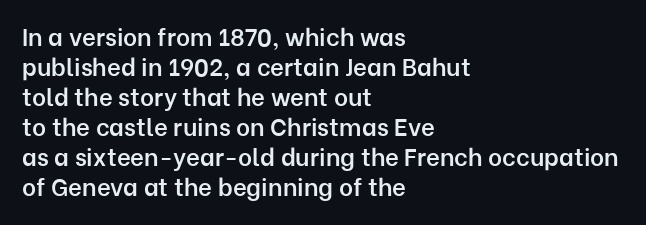
Q: Is the text bold? A: Semi-bold.
Q: Is the text italic (slanted)? A: No, it is upright.
Q: Is the text underlined? A: No.
Q: How is the paragraph aligned? A: Left-aligned.
Q: Is the spacing between letters normal or unusually wide? A: Normal.
Q: Is the spacing between lines tight, normal or loose? A: Normal.
